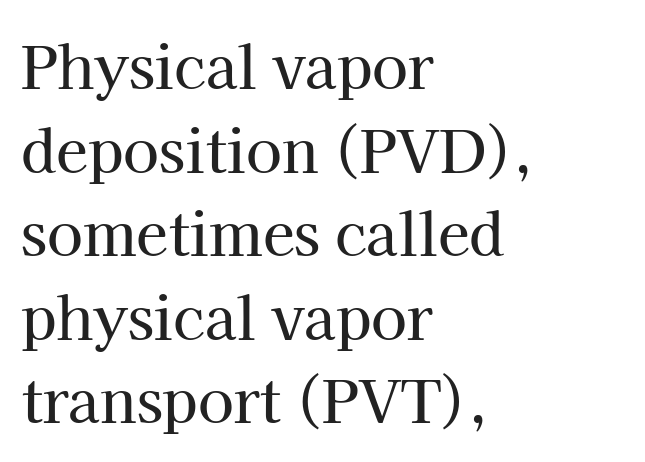
{"serif": "yes", "italic": "no", "width": "normal", "stroke_contrast": "high", "x_height": "medium", "monospaced": "no", "underline": "no", "align": "left", "line_spacing": "normal", "line_spacing_ratio": 1.44, "letter_spacing": "normal", "letter_spacing_em": 0.0, "glyph_px": 58}
